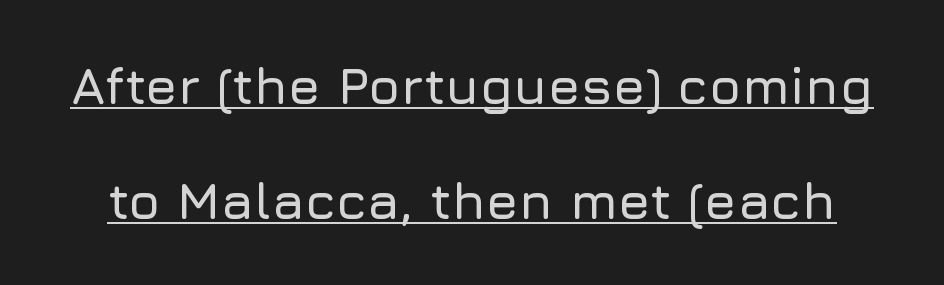
{"serif": "no", "italic": "no", "width": "normal", "stroke_contrast": "low", "x_height": "medium", "monospaced": "no", "underline": "yes", "line_spacing": "loose", "line_spacing_ratio": 2.22, "letter_spacing": "normal", "letter_spacing_em": 0.0, "glyph_px": 52}
